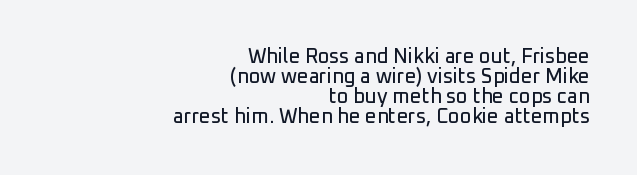
{"italic": "no", "underline": "no", "align": "right", "line_spacing": "tight", "line_spacing_ratio": 1.0, "letter_spacing": "normal", "letter_spacing_em": 0.0, "glyph_px": 20}
